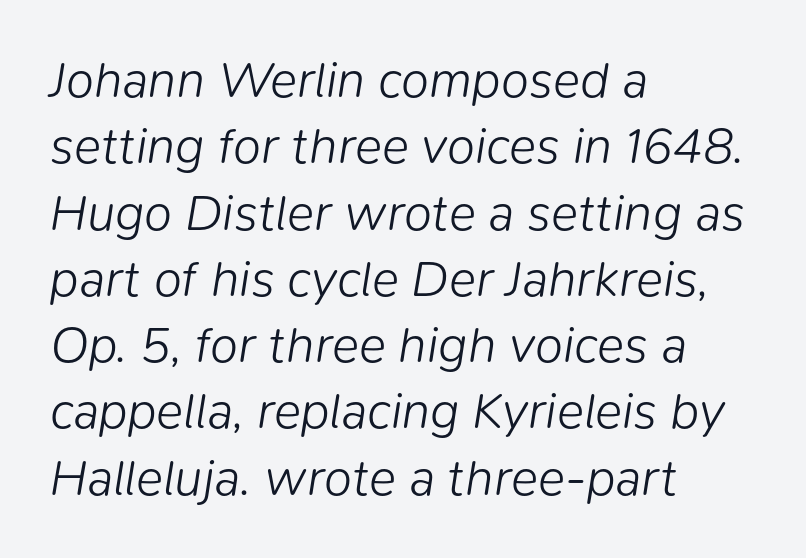
Q: Is the text bold? A: No.
Q: Is the text italic (slanted)? A: Yes, it leans right by about 9 degrees.
Q: Is the text underlined? A: No.
Q: How is the paragraph aligned? A: Left-aligned.
Q: Is the spacing between letters normal or unusually wide? A: Normal.
Q: Is the spacing between lines tight, normal or loose? A: Normal.
Q: Width (condensed, normal, or wide)? A: Normal.
Q: Stroke contrast? A: Low.
Q: x-height? A: Medium.
Q: Monospaced? A: No.
